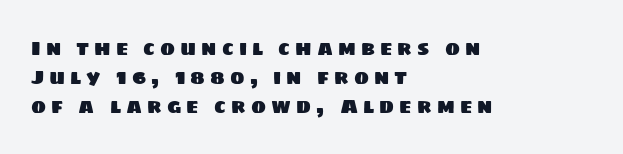
This sample keeps an unexceptional amount of space between lines. The specimen omits any rule beneath the text block's lines. The rendering anchors every line to the left-hand side. Does extra space separate the letters? Yes, quite a lot of it.
